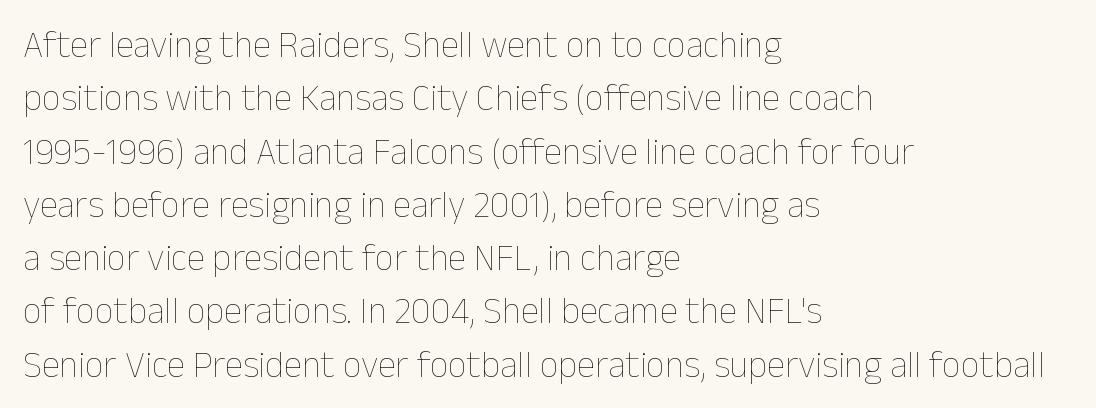
Left-aligned paragraph, ragged on the right. The block of text has a typical density, with ordinary space between rows. Compared with typical body copy, the letter spacing here is the same. Each stroke keeps to a modest, everyday thickness or less. This rendering features lettering with no underline.
